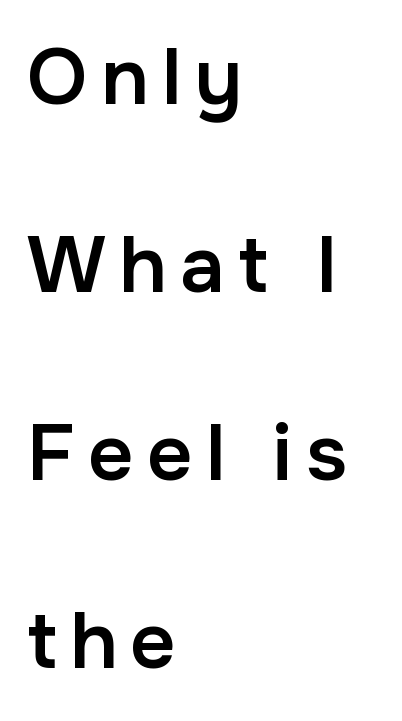
{"serif": "no", "italic": "no", "bold": "semi", "weight": "semibold", "width": "normal", "stroke_contrast": "low", "x_height": "medium", "monospaced": "no", "underline": "no", "align": "left", "line_spacing": "loose", "line_spacing_ratio": 2.38, "glyph_px": 79}
